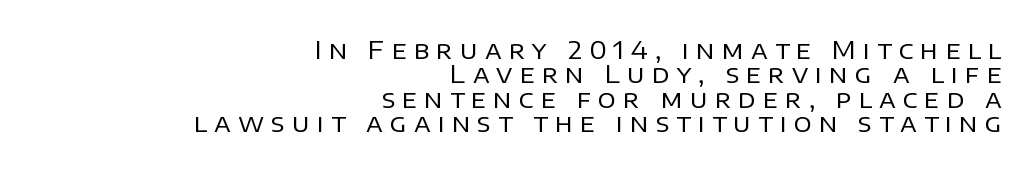
Q: Is the text bold? A: No.
Q: Is the text italic (slanted)? A: No, it is upright.
Q: Is the text underlined? A: No.
Q: How is the paragraph aligned? A: Right-aligned.
Q: Is the spacing between letters normal or unusually wide? A: Unusually wide.
Q: Is the spacing between lines tight, normal or loose? A: Tight.
